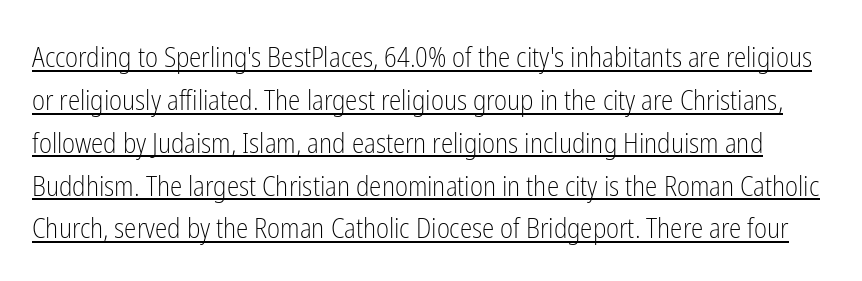
{"serif": "no", "italic": "no", "bold": "no", "weight": "light", "width": "condensed", "stroke_contrast": "low", "x_height": "medium", "monospaced": "no", "underline": "yes", "line_spacing": "normal", "line_spacing_ratio": 1.53, "letter_spacing": "normal", "letter_spacing_em": 0.0, "glyph_px": 28}
